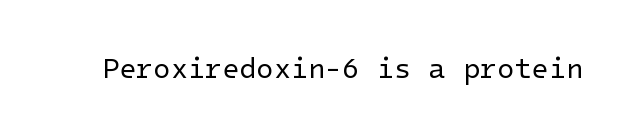
Q: Is the text bold? A: No.
Q: Is the text italic (slanted)? A: No, it is upright.
Q: Is the typeface a serif or a sans-serif typeface? A: Sans-serif.
Q: Is the text underlined? A: No.
Q: Is the spacing between letters normal or unusually wide? A: Normal.
Q: Width (condensed, normal, or wide)? A: Normal.
Q: Stroke contrast? A: Low.
Q: x-height? A: Medium.
